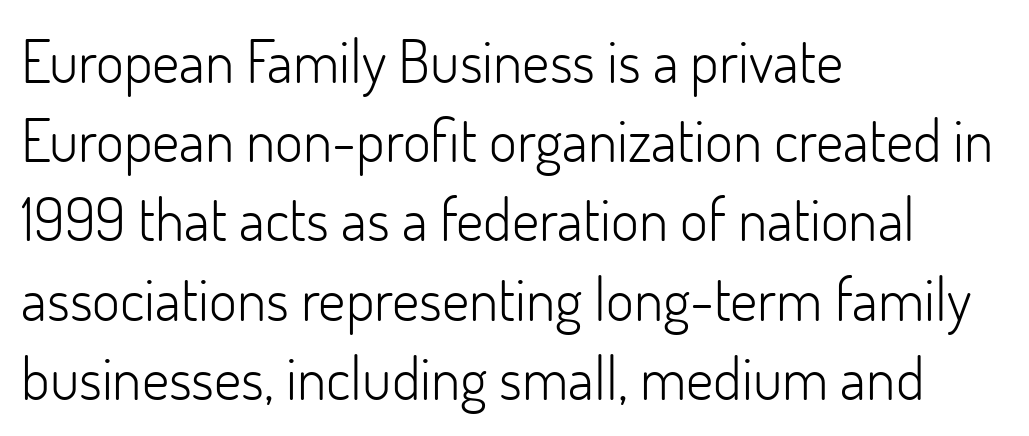
{"serif": "no", "italic": "no", "bold": "no", "weight": "light", "width": "normal", "stroke_contrast": "low", "x_height": "small", "monospaced": "no", "underline": "no", "align": "left", "line_spacing": "normal", "line_spacing_ratio": 1.32, "letter_spacing": "normal", "letter_spacing_em": 0.0, "glyph_px": 60}
